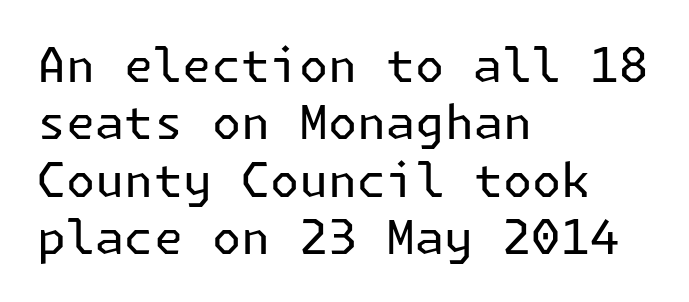
Q: Is the text bold? A: No.
Q: Is the text italic (slanted)? A: No, it is upright.
Q: Is the typeface a serif or a sans-serif typeface? A: Sans-serif.
Q: Is the text underlined? A: No.
Q: How is the paragraph aligned? A: Left-aligned.
Q: Is the spacing between letters normal or unusually wide? A: Normal.
Q: Width (condensed, normal, or wide)? A: Normal.
Q: Stroke contrast? A: Low.
Q: x-height? A: Medium.
